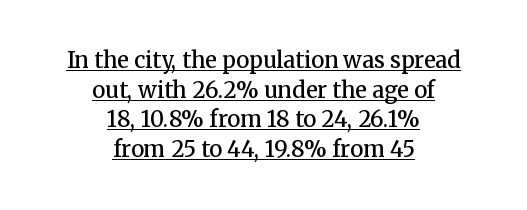
The image shows 22 px text type, upright; set centered, normal line spacing (1.35x), normal letter spacing, underlined.
